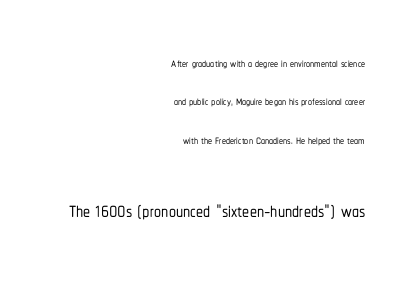
{"serif": "no", "italic": "no", "width": "condensed", "stroke_contrast": "low", "x_height": "medium", "monospaced": "no", "underline": "no", "align": "right", "line_spacing": "loose", "line_spacing_ratio": 2.4, "letter_spacing": "normal", "letter_spacing_em": 0.0, "larger_block": "second", "size_ratio": 1.75, "glyph_px": 28}
